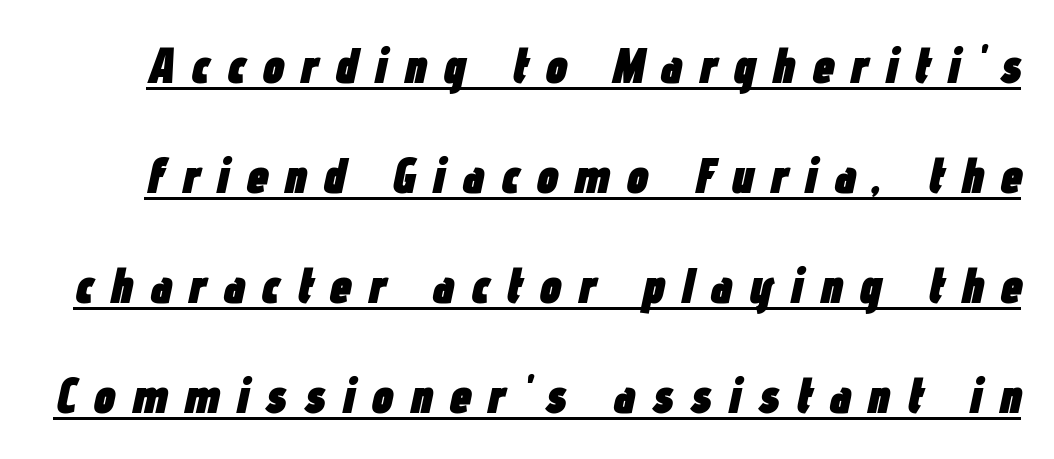
The image shows 50 px heavy, condensed type, italic (leaning right); set loose line spacing (2.2x), unusually wide letter spacing (+0.32 em), underlined; low stroke contrast and a medium x-height.
